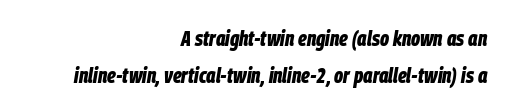
It's the slanting kind of type. Casual observation: everything's shoved over to the right. Quick note: interline space is typical. The letters sit at their default tracking, neither squeezed nor spread. Rule under the text: the space is simply empty. How heavy is the stroke? Heavy — this is a bold.
